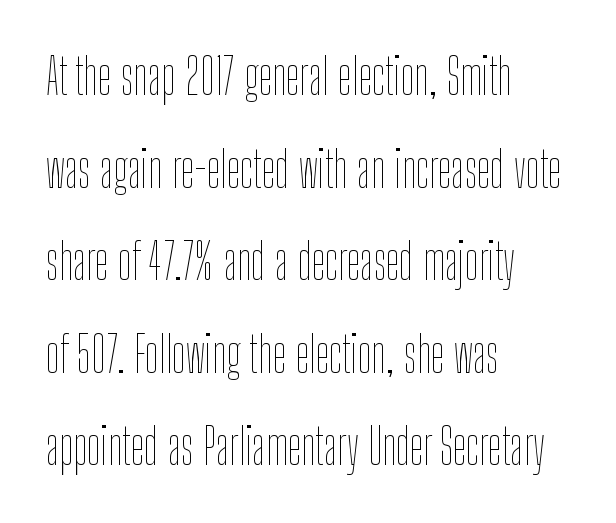
Q: Is the text bold? A: No.
Q: Is the text italic (slanted)? A: No, it is upright.
Q: Is the text underlined? A: No.
Q: How is the paragraph aligned? A: Left-aligned.
Q: Is the spacing between letters normal or unusually wide? A: Normal.
Q: Width (condensed, normal, or wide)? A: Condensed.
Q: Stroke contrast? A: Low.
Q: x-height? A: Medium.
Q: Monospaced? A: No.
